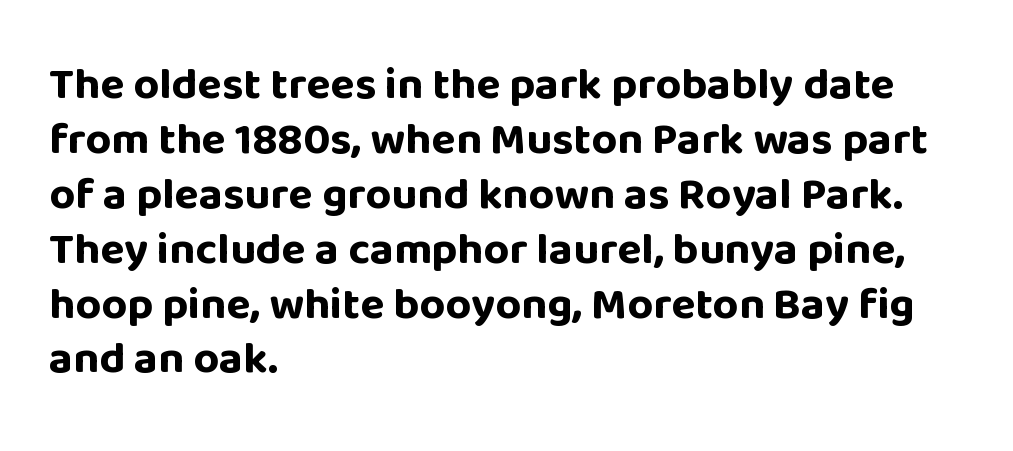
{"serif": "no", "italic": "no", "bold": "yes", "weight": "bold", "width": "normal", "stroke_contrast": "low", "x_height": "large", "monospaced": "no", "underline": "no", "align": "left", "line_spacing_ratio": 1.22, "letter_spacing": "normal", "letter_spacing_em": 0.0, "glyph_px": 45}
